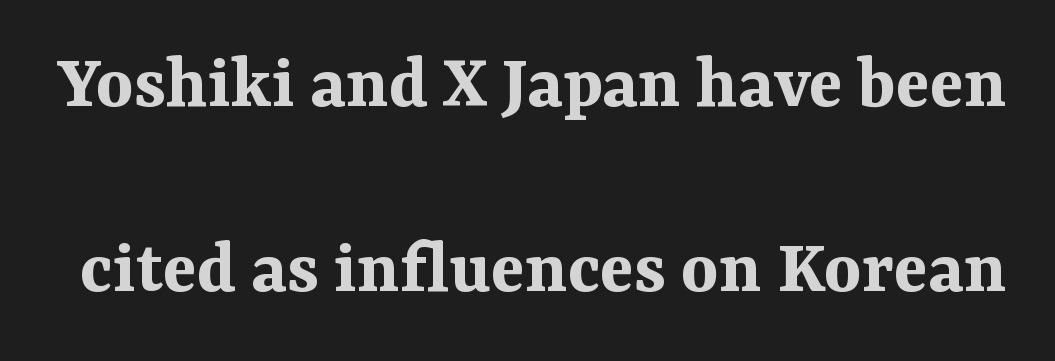
{"serif": "yes", "italic": "no", "bold": "yes", "weight": "bold", "width": "normal", "stroke_contrast": "medium", "x_height": "medium", "monospaced": "no", "underline": "no", "line_spacing": "loose", "line_spacing_ratio": 2.34, "letter_spacing": "normal", "letter_spacing_em": 0.0, "glyph_px": 79}
